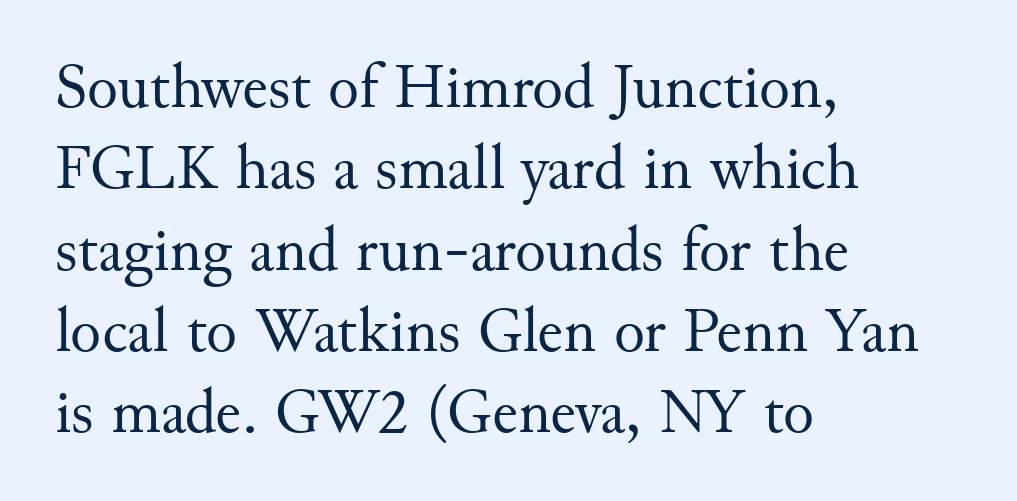
{"serif": "yes", "italic": "no", "bold": "no", "weight": "regular", "width": "normal", "stroke_contrast": "medium", "x_height": "small", "monospaced": "no", "underline": "no", "align": "left", "line_spacing": "normal", "line_spacing_ratio": 1.27, "letter_spacing": "normal", "letter_spacing_em": 0.0, "glyph_px": 64}
